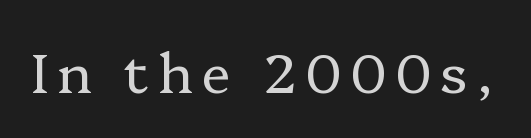
This sample uses a serif face. Stroke thickness stays within the range of a standard reading face or lighter. Decoration check: the copy has no underline. Nope, not italic — everything's standing straight.
